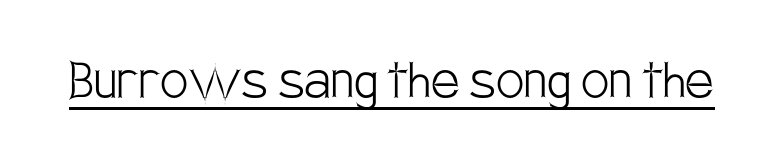
Q: Is the text bold? A: No.
Q: Is the text italic (slanted)? A: No, it is upright.
Q: Is the typeface a serif or a sans-serif typeface? A: Sans-serif.
Q: Is the text underlined? A: Yes.
Q: Is the spacing between letters normal or unusually wide? A: Normal.
Q: Width (condensed, normal, or wide)? A: Condensed.
Q: Stroke contrast? A: Low.
Q: x-height? A: Large.
Q: Monospaced? A: No.
